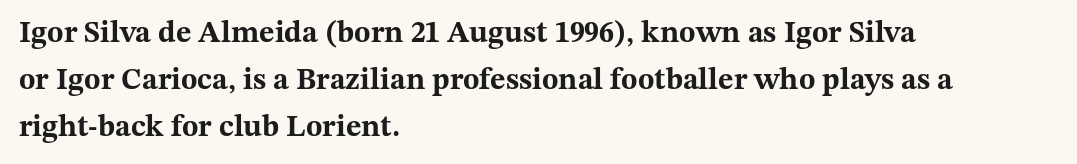
Q: Is the text bold? A: Yes.
Q: Is the text italic (slanted)? A: No, it is upright.
Q: Is the typeface a serif or a sans-serif typeface? A: Serif.
Q: Is the text underlined? A: No.
Q: How is the paragraph aligned? A: Left-aligned.
Q: Is the spacing between letters normal or unusually wide? A: Normal.
Q: Is the spacing between lines tight, normal or loose? A: Normal.
Q: Width (condensed, normal, or wide)? A: Wide.
Q: Stroke contrast? A: Medium.
Q: x-height? A: Medium.
Q: Monospaced? A: No.
